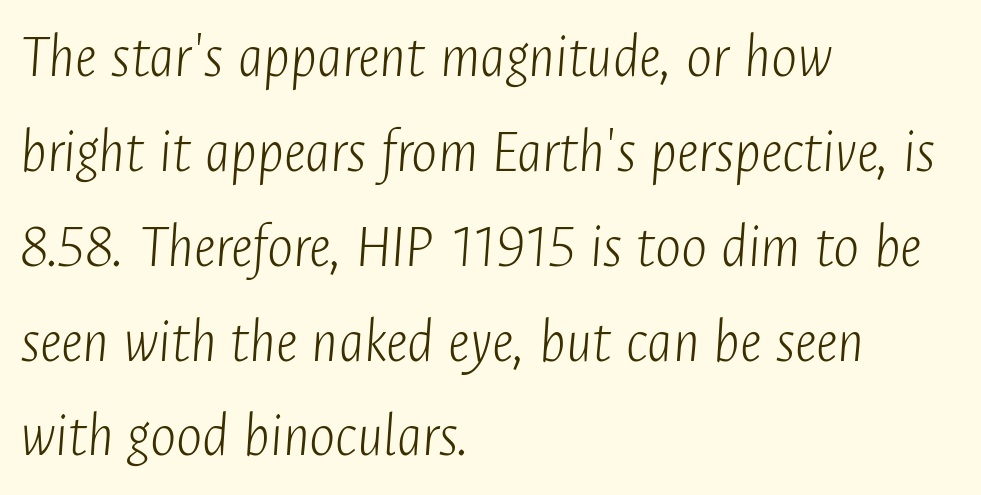
The image shows 62 px light, condensed type, italic (leaning right); set left-aligned, normal line spacing (1.53x), normal letter spacing, not underlined; low stroke contrast and a medium x-height.
